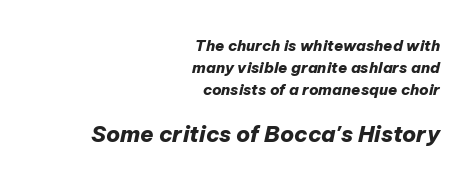
The image shows 22 px bold type, italic (leaning right); set right-aligned, normal line spacing (1.47x), normal letter spacing, not underlined; the second (bottom) block is 1.47x larger.
